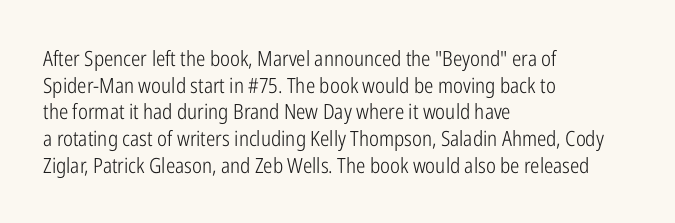
Summary of weight: not heavy and not bold. The vertical gap from one line to the next is medium. The type is set solid horizontally, with unmodified tracking. No italicization has been applied; the sample stays upright. The paragraph shown leans on its left margin. The gap between lines stays unmarked.
